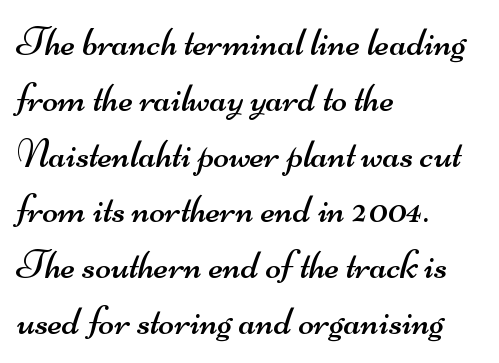
Q: Is the text bold? A: No.
Q: Is the typeface a serif or a sans-serif typeface? A: Sans-serif.
Q: Is the text underlined? A: No.
Q: How is the paragraph aligned? A: Left-aligned.
Q: Is the spacing between letters normal or unusually wide? A: Normal.
Q: Is the spacing between lines tight, normal or loose? A: Normal.
Q: Width (condensed, normal, or wide)? A: Wide.
Q: Stroke contrast? A: Medium.
Q: x-height? A: Small.
Q: Monospaced? A: No.
